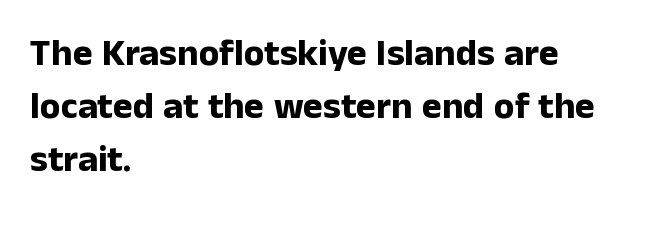
Look at the stroke-to-counter ratio: heavy, a bold. You can tell from the bare stems that sans-serif type was used. Horizontal bands of white between lines are of average thickness. You could call the tracking neutral — neither tight nor loose.
